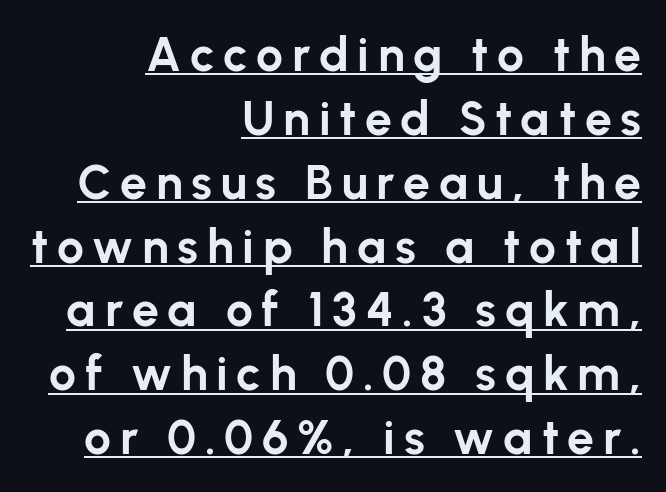
The image shows 48 px bold sans-serif type, upright; set right-aligned, normal line spacing (1.33x), underlined; low stroke contrast and a medium x-height.
